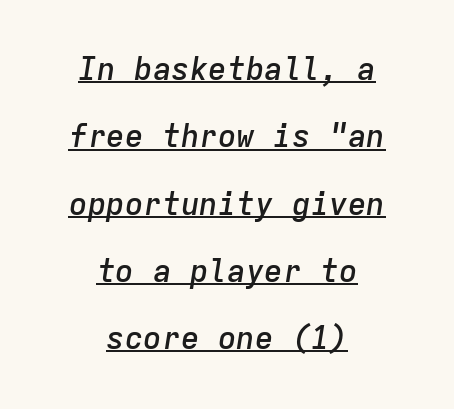
{"italic": "yes", "lean": "right", "slant_degrees": 9, "bold": "semi", "weight": "semibold", "width": "normal", "stroke_contrast": "low", "x_height": "medium", "monospaced": "yes", "underline": "yes", "align": "center", "line_spacing": "loose", "line_spacing_ratio": 2.17, "letter_spacing": "normal", "letter_spacing_em": 0.0, "glyph_px": 31}
